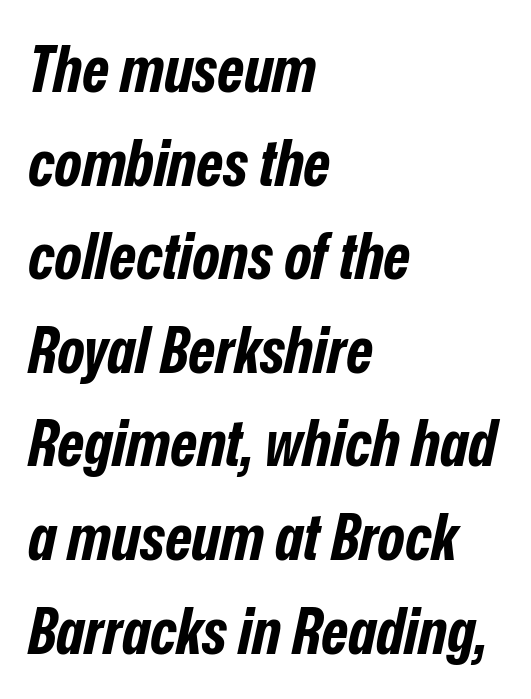
The image shows 65 px bold, condensed type, italic (leaning right); set left-aligned, normal line spacing (1.44x), normal letter spacing, not underlined; low stroke contrast and a medium x-height.
